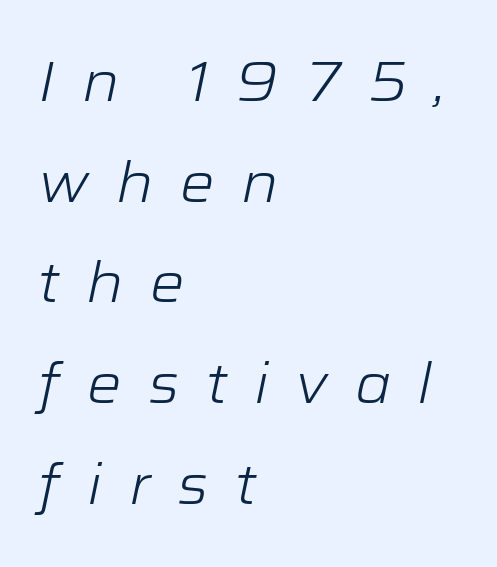
Q: Is the text bold? A: No.
Q: Is the text italic (slanted)? A: Yes, it leans right by about 12 degrees.
Q: Is the text underlined? A: No.
Q: How is the paragraph aligned? A: Left-aligned.
Q: Is the spacing between letters normal or unusually wide? A: Unusually wide.
Q: Width (condensed, normal, or wide)? A: Wide.
Q: Stroke contrast? A: Low.
Q: x-height? A: Medium.
Q: Monospaced? A: No.
